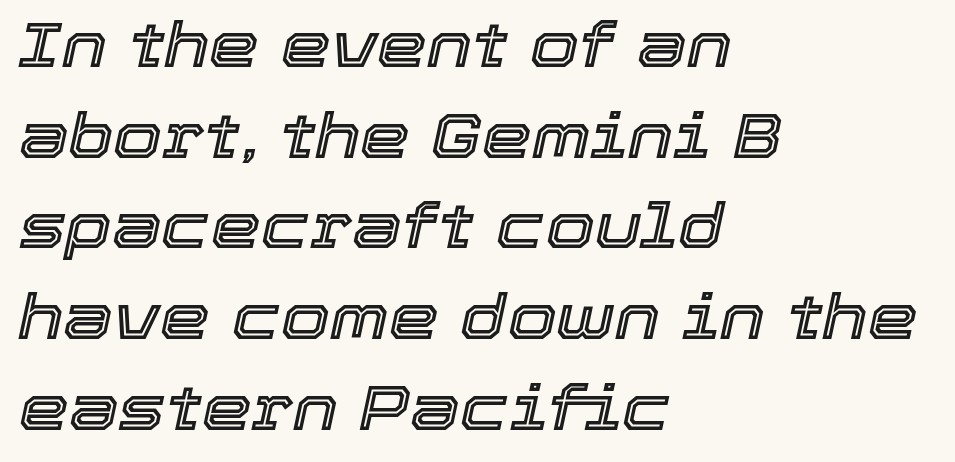
Proportional: the letters do not fall into vertical columns. Each line starts at the same left margin while the right side varies. Descenders are the only things crossing below the line. Compared with typical body copy, the letter spacing here is the same. Compared with typical paragraphs, the rows here are spaced about the same.
